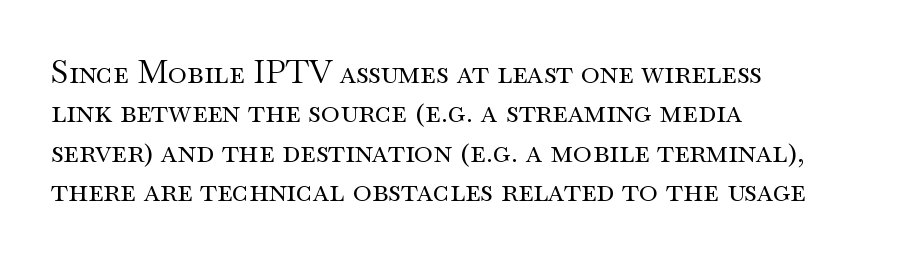
Q: Is the text bold? A: No.
Q: Is the text italic (slanted)? A: No, it is upright.
Q: Is the typeface a serif or a sans-serif typeface? A: Serif.
Q: Is the text underlined? A: No.
Q: How is the paragraph aligned? A: Left-aligned.
Q: Is the spacing between letters normal or unusually wide? A: Normal.
Q: Width (condensed, normal, or wide)? A: Wide.
Q: Stroke contrast? A: Medium.
Q: x-height? A: Small.
Q: Monospaced? A: No.
